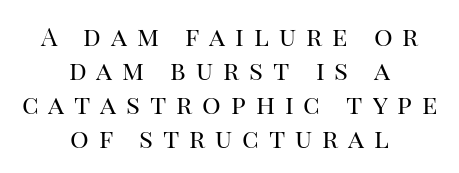
{"italic": "no", "bold": "no", "underline": "no", "align": "center", "line_spacing": "normal", "line_spacing_ratio": 1.31, "letter_spacing": "wide", "letter_spacing_em": 0.38, "glyph_px": 26}
